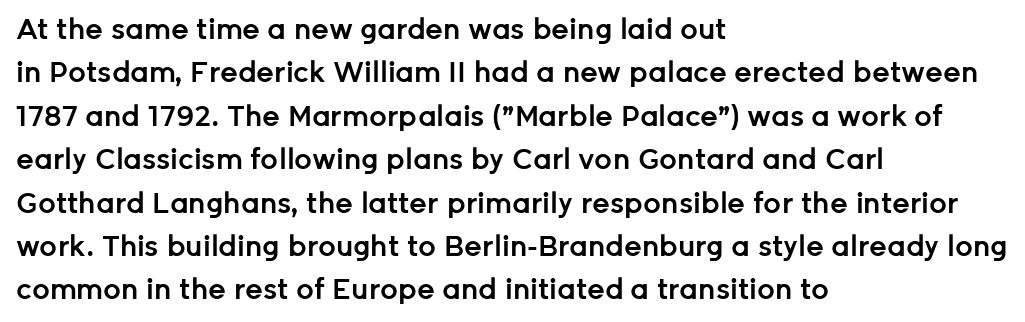
{"serif": "no", "italic": "no", "bold": "semi", "weight": "semibold", "width": "normal", "stroke_contrast": "low", "x_height": "medium", "monospaced": "no", "underline": "no", "align": "left", "line_spacing": "normal", "line_spacing_ratio": 1.55, "letter_spacing": "normal", "letter_spacing_em": 0.0, "glyph_px": 28}
